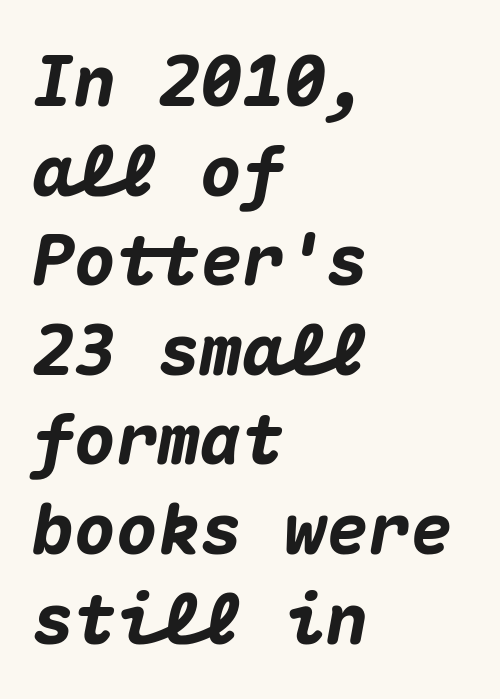
The image shows 70 px heavy type, italic (leaning right), monospaced; set left-aligned, normal line spacing (1.28x), normal letter spacing, not underlined; medium stroke contrast and a medium x-height.
